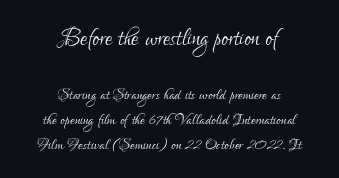
The initial chunk of copy outweighs the following chunk in type size. This sample is center-justified, so both line endings float freely. Glyph-to-glyph distance matches everyday printed text.
